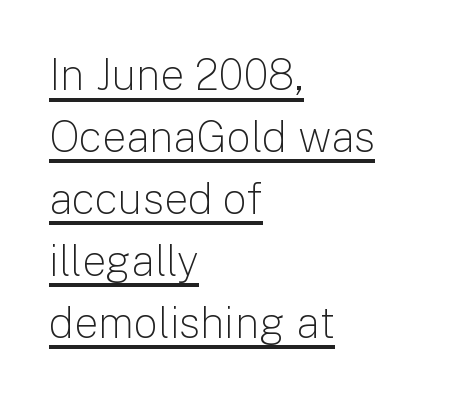
{"serif": "no", "italic": "no", "bold": "no", "weight": "light", "width": "normal", "stroke_contrast": "low", "x_height": "medium", "monospaced": "no", "underline": "yes", "align": "left", "line_spacing": "normal", "line_spacing_ratio": 1.44, "letter_spacing": "normal", "letter_spacing_em": 0.0, "glyph_px": 43}
